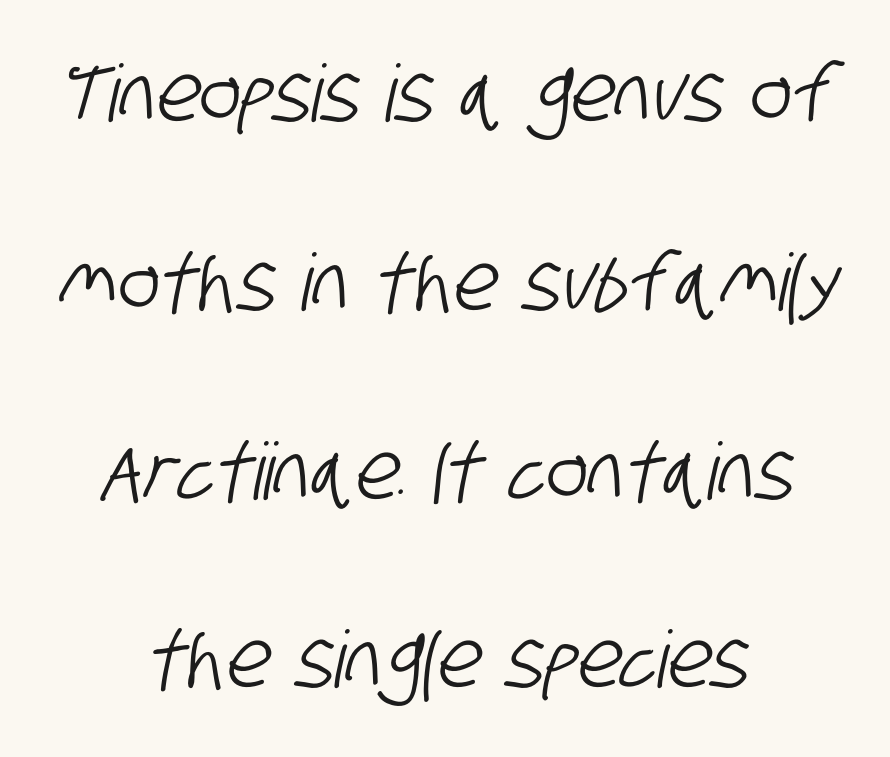
{"serif": "no", "width": "condensed", "stroke_contrast": "low", "x_height": "large", "monospaced": "no", "underline": "no", "align": "center", "line_spacing": "loose", "line_spacing_ratio": 2.39, "letter_spacing": "normal", "letter_spacing_em": 0.0, "glyph_px": 79}
